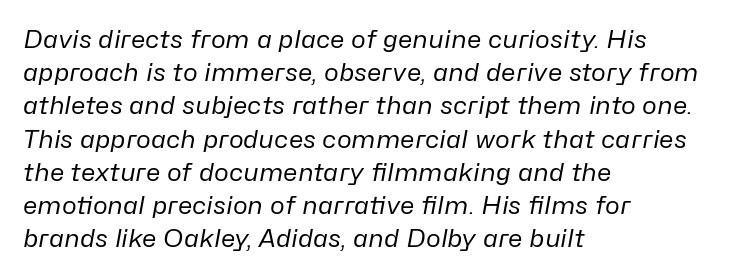
The image shows 25 px text type, italic (leaning right); set left-aligned, normal line spacing (1.33x), normal letter spacing, not underlined.
